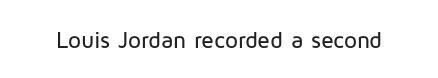
The image shows 23 px text type, upright; set normal letter spacing, not underlined.
